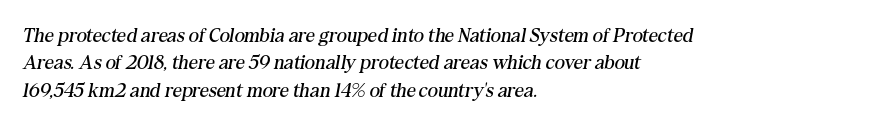
Rows of type keep a routine distance in the vertical direction. The letters look calm and open, with moderate or lighter stems. Does the copy run flush right? No — it runs flush left. Style check: oblique. Any mark beneath the type? The region is blank. The face used here is rendered with its standard letterfit.
